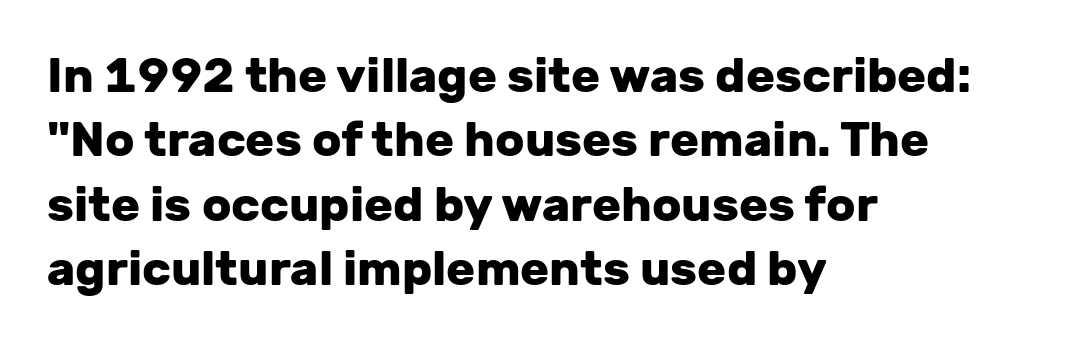
Q: Is the text bold? A: Yes.
Q: Is the text italic (slanted)? A: No, it is upright.
Q: Is the typeface a serif or a sans-serif typeface? A: Sans-serif.
Q: Is the text underlined? A: No.
Q: How is the paragraph aligned? A: Left-aligned.
Q: Is the spacing between letters normal or unusually wide? A: Normal.
Q: Is the spacing between lines tight, normal or loose? A: Normal.
Q: Width (condensed, normal, or wide)? A: Normal.
Q: Stroke contrast? A: Low.
Q: x-height? A: Medium.
Q: Monospaced? A: No.
